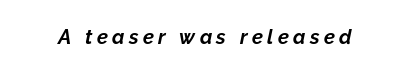
{"italic": "yes", "lean": "right", "slant_degrees": 12, "bold": "yes", "underline": "no", "letter_spacing": "wide", "letter_spacing_em": 0.22, "glyph_px": 20}
